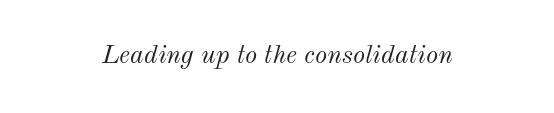
The image shows 26 px text type, italic (leaning right); set centered, normal letter spacing, not underlined.
